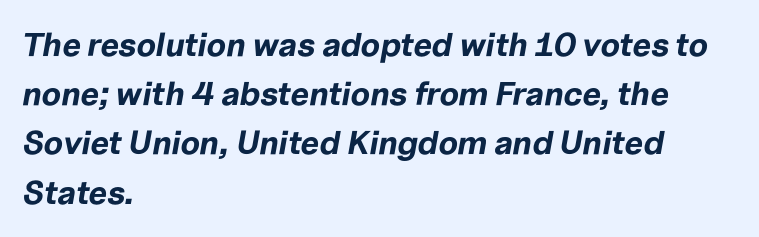
Q: Is the text bold? A: Yes.
Q: Is the text italic (slanted)? A: Yes, it leans right by about 10 degrees.
Q: Is the text underlined? A: No.
Q: How is the paragraph aligned? A: Left-aligned.
Q: Is the spacing between letters normal or unusually wide? A: Normal.
Q: Is the spacing between lines tight, normal or loose? A: Normal.
Q: Width (condensed, normal, or wide)? A: Normal.
Q: Stroke contrast? A: Low.
Q: x-height? A: Medium.
Q: Monospaced? A: No.
